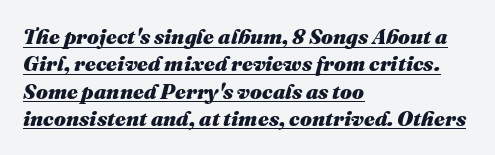
Q: Is the text bold? A: Yes.
Q: Is the text italic (slanted)? A: Yes, it leans right by about 16 degrees.
Q: Is the text underlined? A: Yes.
Q: How is the paragraph aligned? A: Left-aligned.
Q: Is the spacing between letters normal or unusually wide? A: Normal.
Q: Is the spacing between lines tight, normal or loose? A: Normal.
